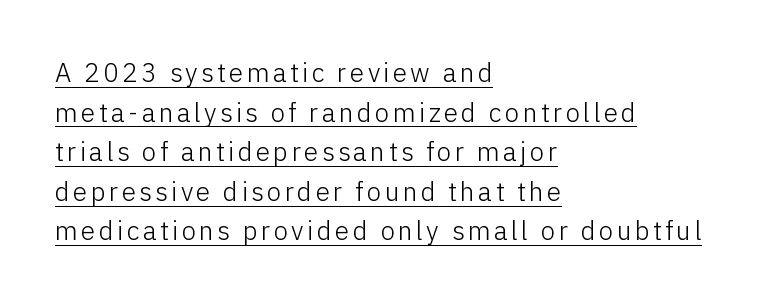
Q: Is the text bold? A: No.
Q: Is the text italic (slanted)? A: No, it is upright.
Q: Is the text underlined? A: Yes.
Q: How is the paragraph aligned? A: Left-aligned.
Q: Is the spacing between lines tight, normal or loose? A: Normal.
